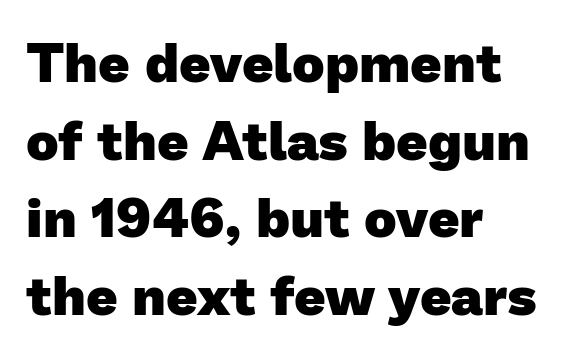
Grotesque or geometric, the face here clearly has no serifs. Summary of weight: heavy, a full bold. Here the designer chose a conventional face with non-uniform glyph widths. Compared with a centered layout, this one pins lines to the left instead.
